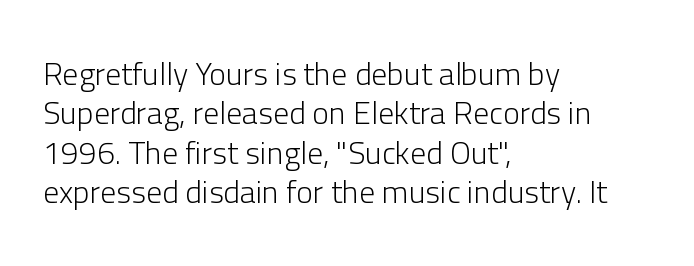
The image shows 32 px light sans-serif type, upright; set left-aligned, line spacing 1.23x, normal letter spacing, not underlined; low stroke contrast and a medium x-height.
